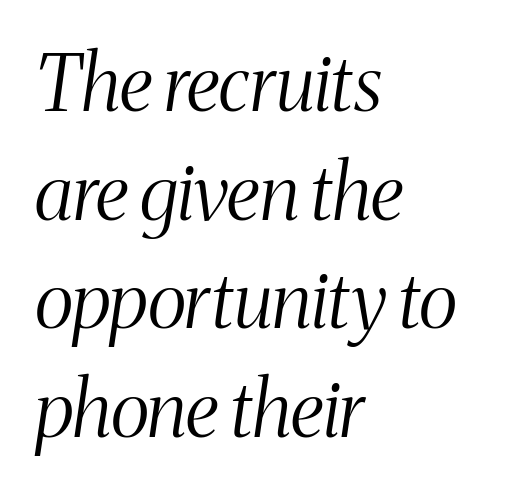
Q: Is the text bold? A: No.
Q: Is the text italic (slanted)? A: Yes, it leans right by about 8 degrees.
Q: Is the typeface a serif or a sans-serif typeface? A: Serif.
Q: Is the text underlined? A: No.
Q: How is the paragraph aligned? A: Left-aligned.
Q: Is the spacing between letters normal or unusually wide? A: Normal.
Q: Is the spacing between lines tight, normal or loose? A: Normal.
Q: Width (condensed, normal, or wide)? A: Condensed.
Q: Stroke contrast? A: Medium.
Q: x-height? A: Medium.
Q: Monospaced? A: No.
